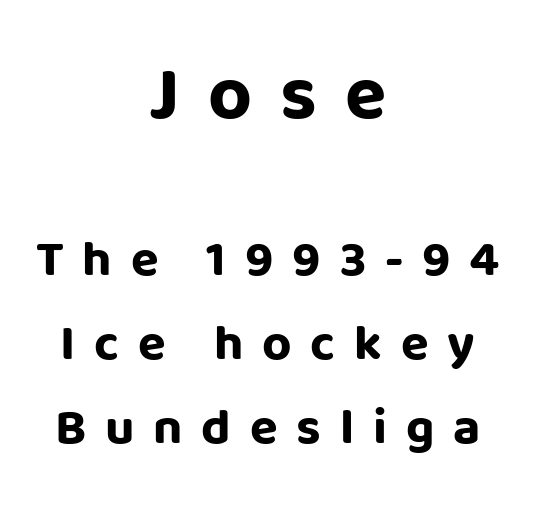
The image shows 76 px bold sans-serif type, upright; set centered, normal line spacing (1.65x), unusually wide letter spacing (+0.37 em), not underlined; the first (top) block is 1.49x larger; low stroke contrast and a large x-height.
